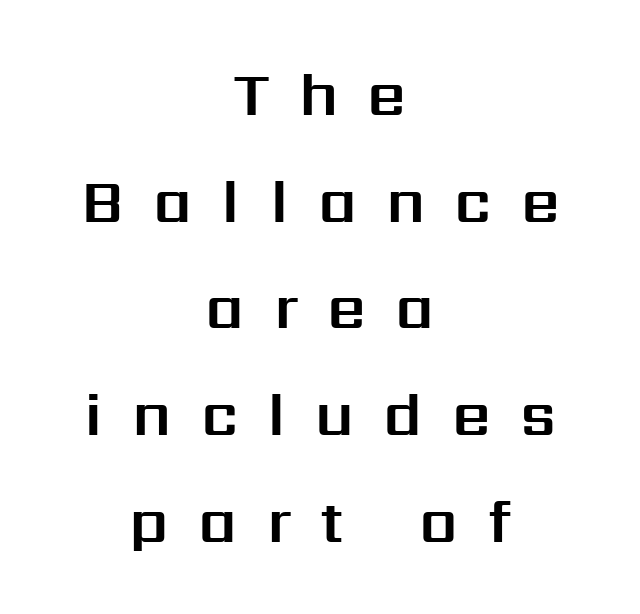
The letters are spread apart with noticeably loose tracking. This sample has the flowing, uneven cadence of proportional lettering. The font family rendered here belongs to the sans-serif group. Descenders hang freely into open space. Casual observation: everything's sitting right in the middle.
